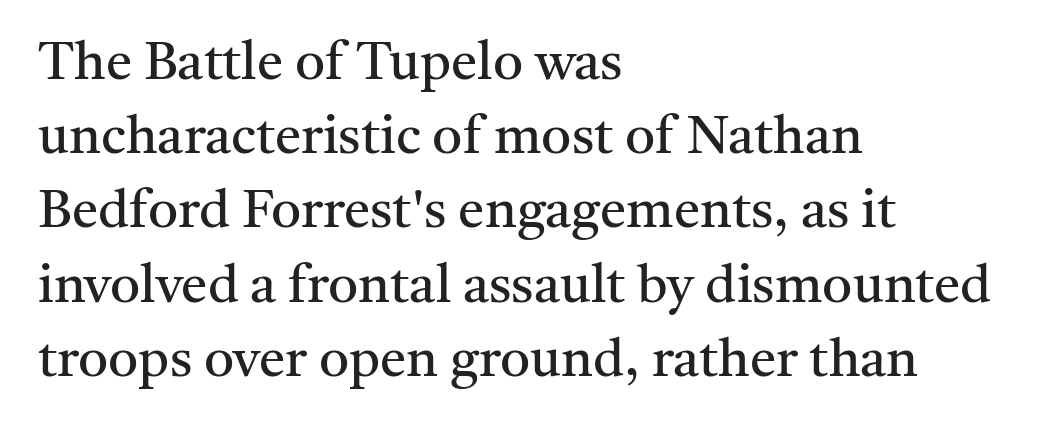
The image shows 53 px regular-weight serif type, upright; set left-aligned, normal line spacing (1.4x), normal letter spacing, not underlined; medium stroke contrast and a medium x-height.
